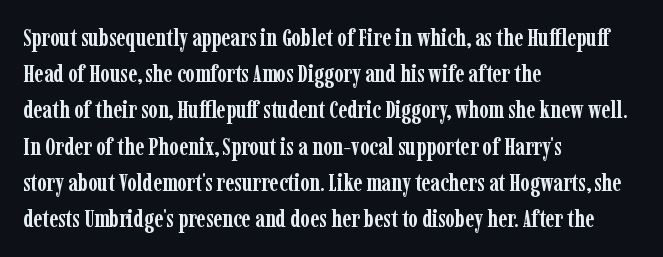
The vertical gap from one line to the next is medium. In terms of posture, this sample is upright. Look at the stroke-to-counter ratio: heavy, a bold. Clear beneath every line of the passage. Casual observation: everything's shoved over to the left. You could call the tracking neutral — neither tight nor loose.
